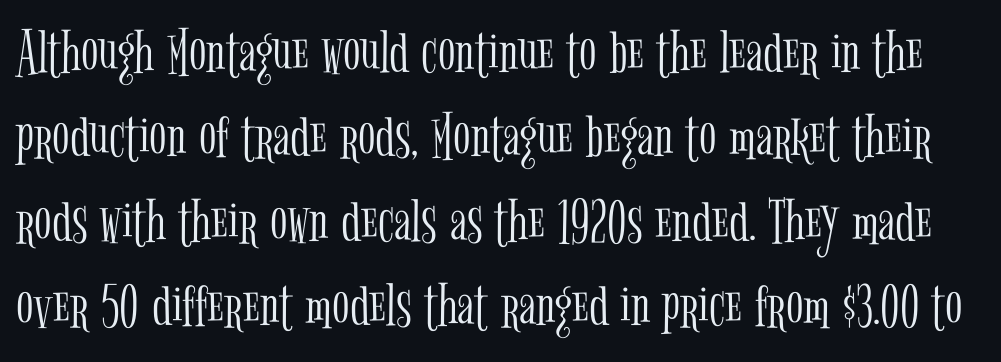
The face looks like a standard text weight, possibly lighter. Is the letter spacing exaggerated? No — it looks like the ordinary default. In terms of leading, this rendering sits right in the middle. These lines are rendered in a variable-pitch font. Yep, those are serifs on the letters.
